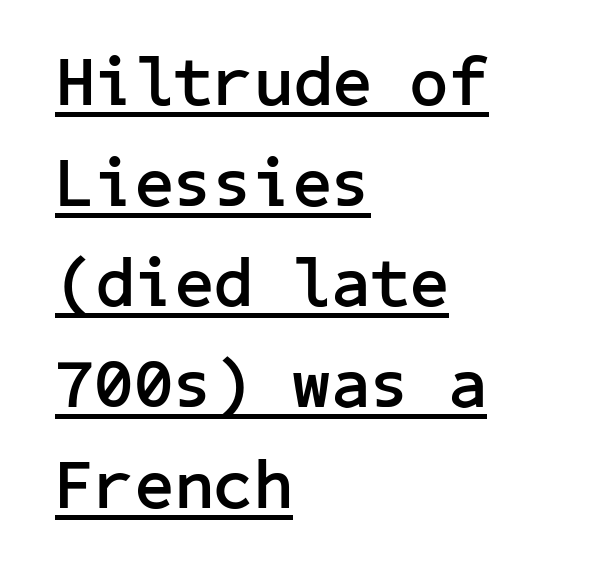
The image shows 69 px semibold sans-serif type, upright; set left-aligned, normal line spacing (1.46x), normal letter spacing, underlined; low stroke contrast and a medium x-height.
